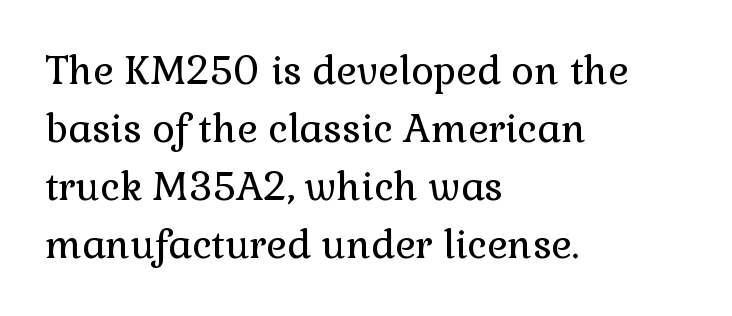
{"serif": "yes", "italic": "no", "bold": "no", "weight": "regular", "width": "normal", "stroke_contrast": "low", "x_height": "medium", "monospaced": "no", "underline": "no", "align": "left", "line_spacing": "normal", "line_spacing_ratio": 1.49, "letter_spacing": "normal", "letter_spacing_em": 0.0, "glyph_px": 39}
